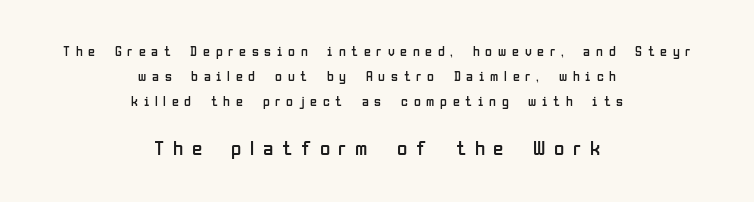
The image shows 21 px text type, upright; set centered, line spacing 1.79x, unusually wide letter spacing (+0.41 em), not underlined; the second (bottom) block is 1.5x larger.
